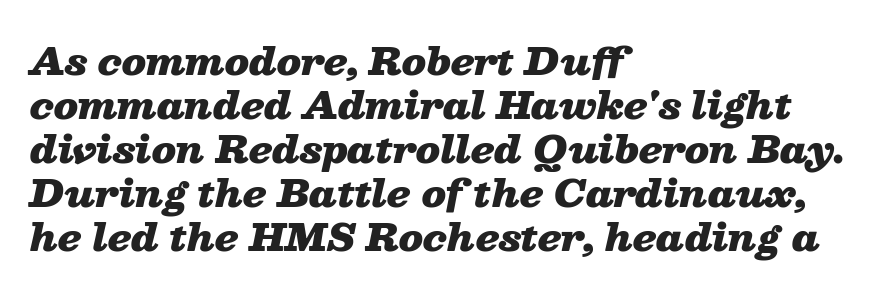
Q: Is the text bold? A: Yes.
Q: Is the text italic (slanted)? A: Yes, it leans right by about 13 degrees.
Q: Is the text underlined? A: No.
Q: How is the paragraph aligned? A: Left-aligned.
Q: Is the spacing between letters normal or unusually wide? A: Normal.
Q: Width (condensed, normal, or wide)? A: Wide.
Q: Stroke contrast? A: Low.
Q: x-height? A: Medium.
Q: Monospaced? A: No.
